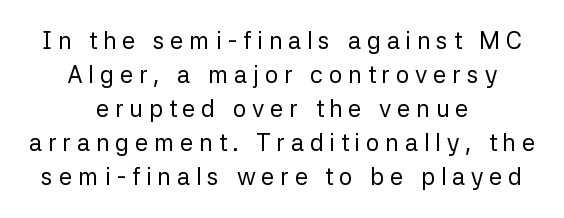
Loose tracking; the words dissolve into strings of separated letters. Ink coverage per letter is moderate at most. Typeset on center — no edge is straight. Posture: upright roman. Rule under the text: the space is simply empty. Leading matches the norm, producing a regular column.
